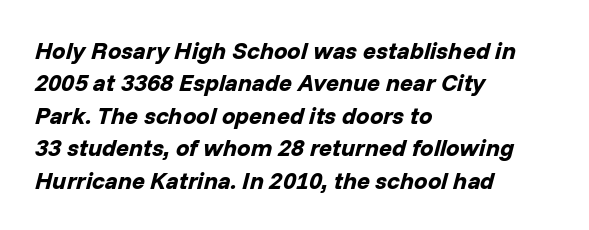
The image shows 24 px bold type, italic (leaning right); set left-aligned, normal line spacing (1.35x), normal letter spacing, not underlined.
